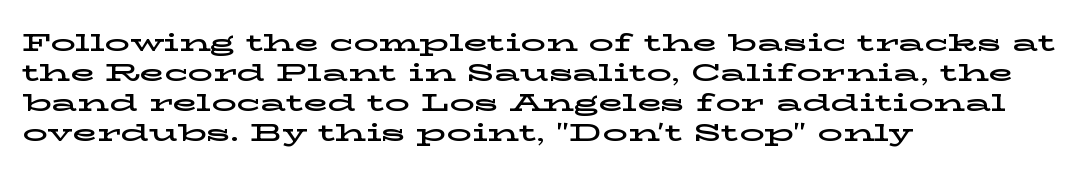
The image shows 25 px text type, upright; set left-aligned, line spacing 1.2x, normal letter spacing, not underlined.
